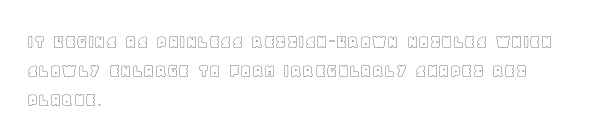
{"italic": "no", "underline": "no", "align": "left", "line_spacing": "normal", "line_spacing_ratio": 1.44, "letter_spacing": "normal", "letter_spacing_em": 0.0, "glyph_px": 20}
